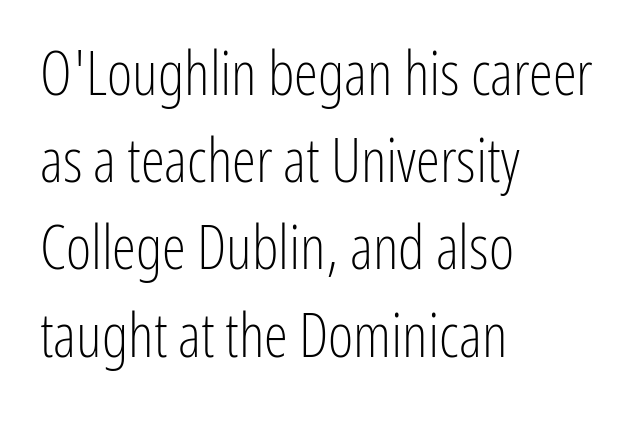
Here the glyphs are tracked normally, forming tight word shapes. The lines sit at an ordinary, default distance from one another. These lines stack with their left ends in a neat column. Does the lettering tilt? It doesn't — this is upright. The typesetting does not lean heavy: it is not bold. The specimen omits any rule beneath the text block's lines.
